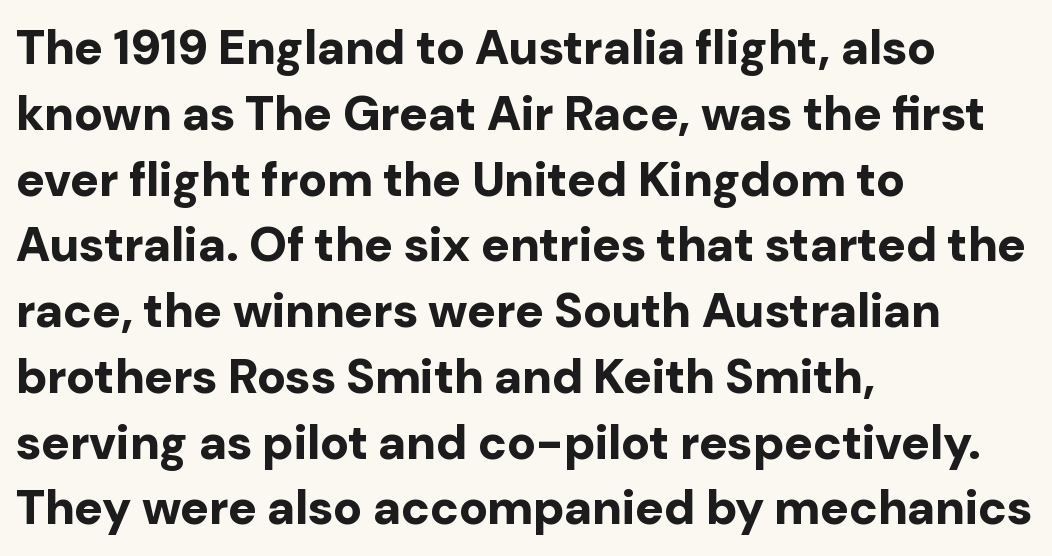
{"serif": "no", "italic": "no", "bold": "yes", "weight": "bold", "width": "normal", "stroke_contrast": "low", "x_height": "medium", "monospaced": "no", "underline": "no", "align": "left", "line_spacing": "normal", "line_spacing_ratio": 1.37, "letter_spacing": "normal", "letter_spacing_em": 0.0, "glyph_px": 48}
